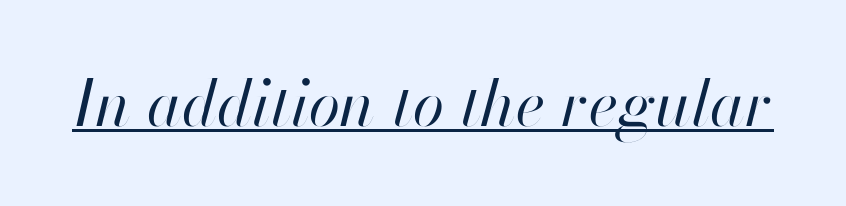
Q: Is the text bold? A: No.
Q: Is the text italic (slanted)? A: Yes, it leans right by about 13 degrees.
Q: Is the text underlined? A: Yes.
Q: Is the spacing between letters normal or unusually wide? A: Normal.
Q: Width (condensed, normal, or wide)? A: Normal.
Q: Stroke contrast? A: High.
Q: x-height? A: Small.
Q: Monospaced? A: No.
